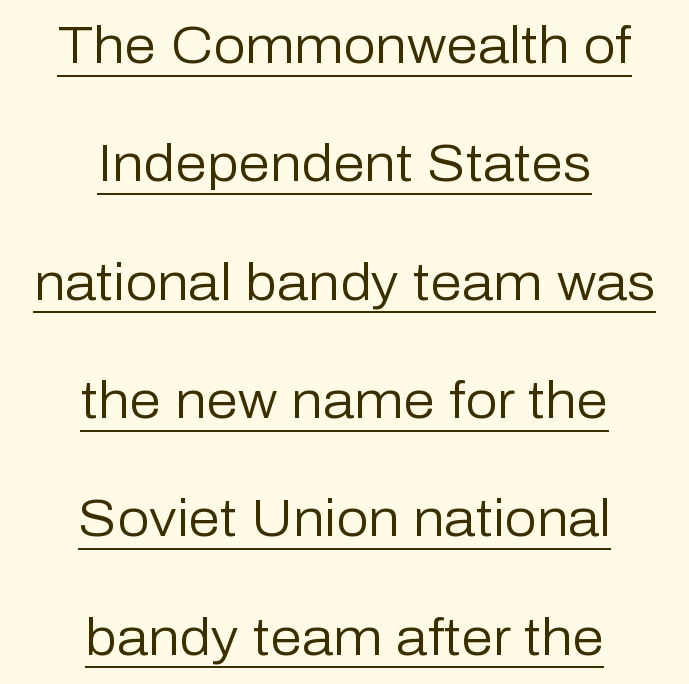
Letters have the restrained weight of plain body copy at most. A roman cut, with each character standing at attention. The specimen includes a rule beneath the text block's lines. You could fit nearly another row in the gap between these rows.
